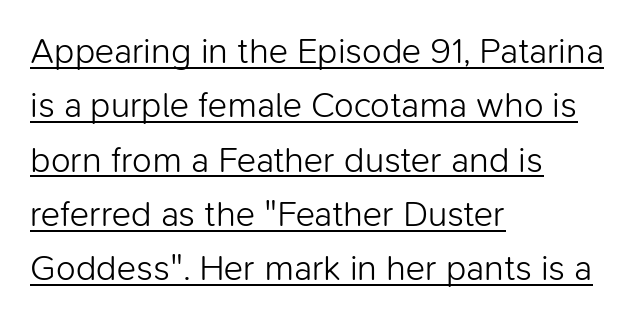
{"serif": "no", "italic": "no", "bold": "no", "weight": "light", "width": "normal", "stroke_contrast": "low", "x_height": "medium", "monospaced": "no", "underline": "yes", "align": "left", "line_spacing": "normal", "line_spacing_ratio": 1.51, "letter_spacing": "normal", "letter_spacing_em": 0.0, "glyph_px": 36}
